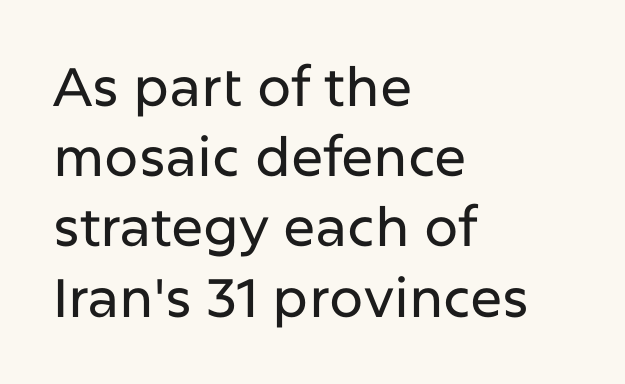
{"serif": "no", "italic": "no", "width": "normal", "stroke_contrast": "low", "x_height": "medium", "monospaced": "no", "underline": "no", "align": "left", "line_spacing": "normal", "line_spacing_ratio": 1.3, "letter_spacing": "normal", "letter_spacing_em": 0.0, "glyph_px": 54}
